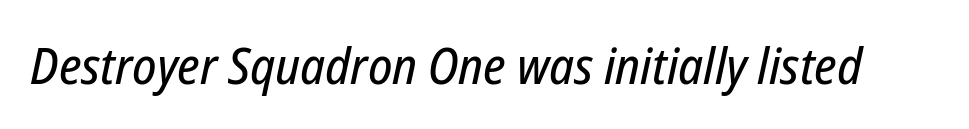
Q: Is the text italic (slanted)? A: Yes, it leans right by about 12 degrees.
Q: Is the text underlined? A: No.
Q: Is the spacing between letters normal or unusually wide? A: Normal.
Q: Width (condensed, normal, or wide)? A: Condensed.
Q: Stroke contrast? A: Low.
Q: x-height? A: Medium.
Q: Monospaced? A: No.
